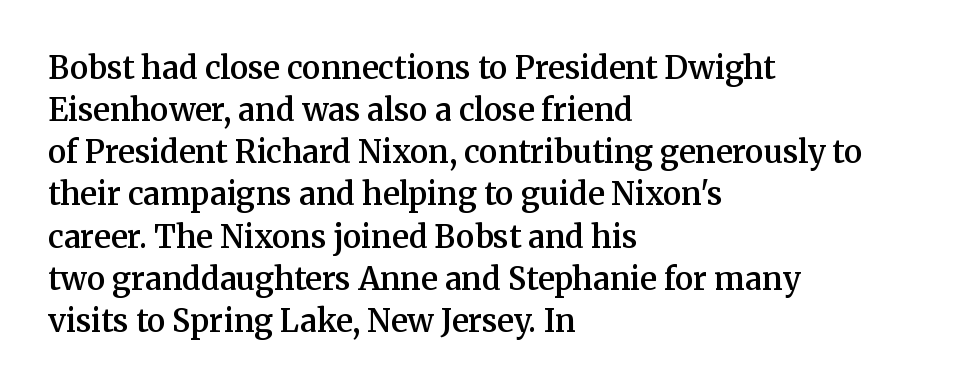
Q: Is the text bold? A: Semi-bold.
Q: Is the text italic (slanted)? A: No, it is upright.
Q: Is the typeface a serif or a sans-serif typeface? A: Serif.
Q: Is the text underlined? A: No.
Q: How is the paragraph aligned? A: Left-aligned.
Q: Is the spacing between letters normal or unusually wide? A: Normal.
Q: Is the spacing between lines tight, normal or loose? A: Normal.
Q: Width (condensed, normal, or wide)? A: Normal.
Q: Stroke contrast? A: Medium.
Q: x-height? A: Medium.
Q: Monospaced? A: No.
